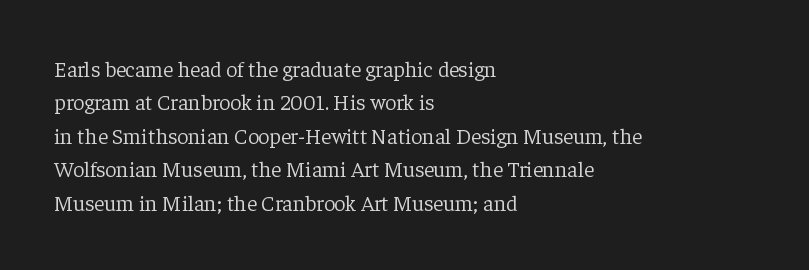
The image shows 22 px text type, upright; set left-aligned, normal line spacing (1.52x), normal letter spacing, not underlined.
